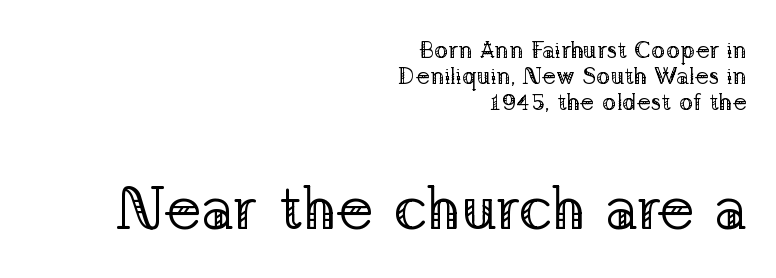
{"serif": "yes", "italic": "no", "bold": "no", "weight": "regular", "width": "normal", "stroke_contrast": "low", "x_height": "medium", "monospaced": "no", "underline": "no", "align": "right", "line_spacing": "tight", "line_spacing_ratio": 1.09, "letter_spacing": "normal", "letter_spacing_em": 0.0, "larger_block": "second", "size_ratio": 2.54, "glyph_px": 61}
